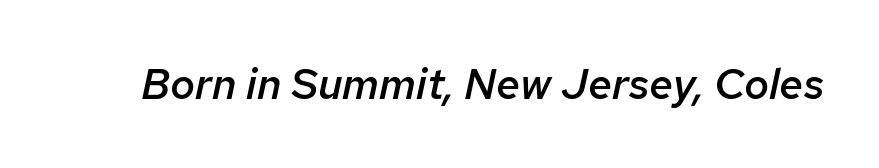
The image shows 43 px semibold type, italic (leaning right); set normal letter spacing, not underlined; low stroke contrast and a medium x-height.
